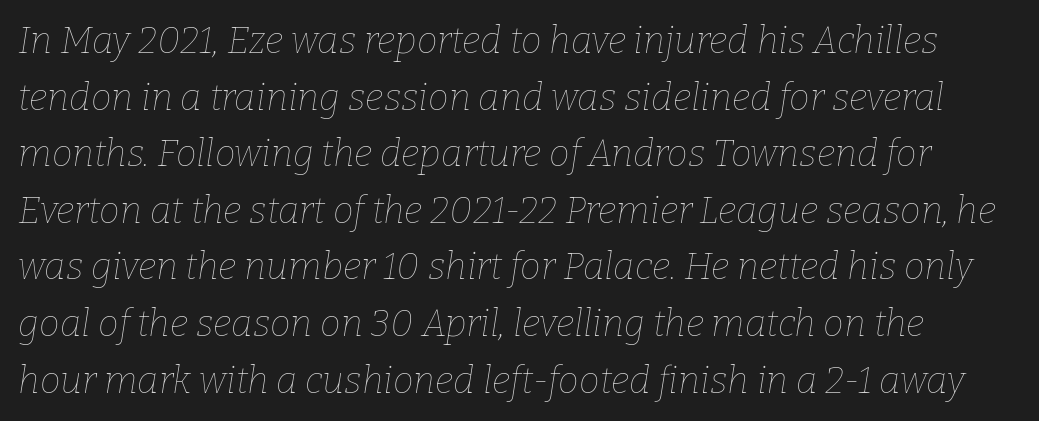
The image shows 37 px thin type, italic (leaning right); set normal line spacing (1.53x), normal letter spacing, not underlined; low stroke contrast and a medium x-height.
